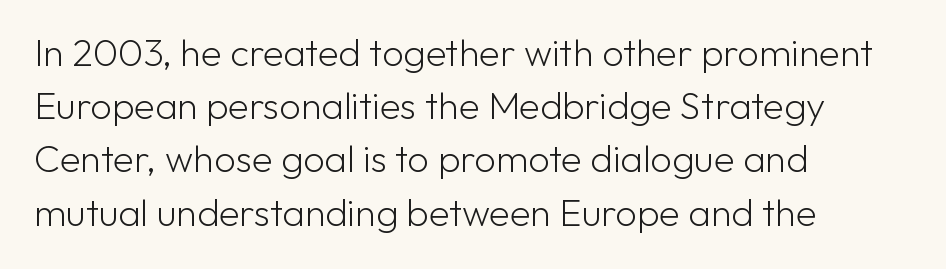
Q: Is the text bold? A: No.
Q: Is the text italic (slanted)? A: No, it is upright.
Q: Is the typeface a serif or a sans-serif typeface? A: Sans-serif.
Q: Is the text underlined? A: No.
Q: How is the paragraph aligned? A: Left-aligned.
Q: Is the spacing between letters normal or unusually wide? A: Normal.
Q: Is the spacing between lines tight, normal or loose? A: Normal.
Q: Width (condensed, normal, or wide)? A: Normal.
Q: Stroke contrast? A: Low.
Q: x-height? A: Medium.
Q: Monospaced? A: No.
